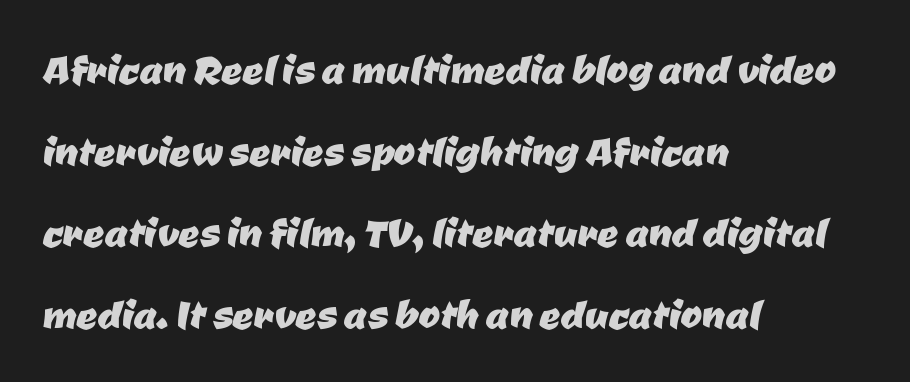
{"serif": "no", "width": "normal", "stroke_contrast": "low", "x_height": "medium", "monospaced": "no", "underline": "no", "align": "left", "line_spacing": "normal", "line_spacing_ratio": 1.57, "letter_spacing": "normal", "letter_spacing_em": 0.0, "glyph_px": 52}
